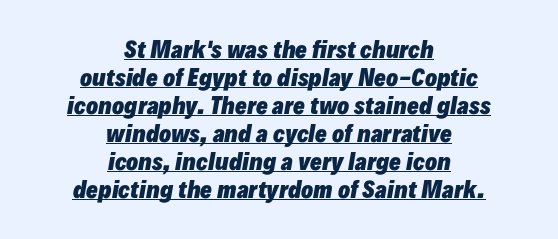
The gaps between neighbouring characters are ordinary and unremarkable. The text carries the slant typical of an italic or oblique font. The rendering uses the underline text-decoration. I'd describe the lettering as bold — thick and assertive. The paragraph shown floats in the horizontal middle. Does the leading feel generous? No, just average.
